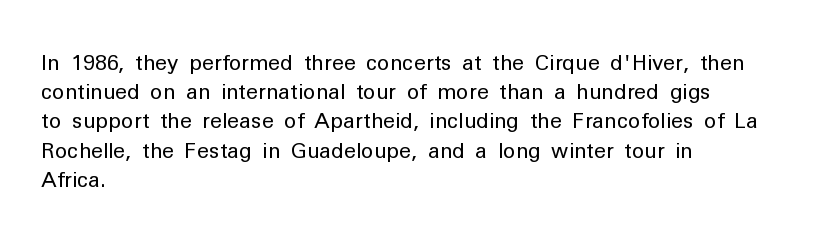
Q: Is the text bold? A: No.
Q: Is the text italic (slanted)? A: No, it is upright.
Q: Is the text underlined? A: No.
Q: How is the paragraph aligned? A: Left-aligned.
Q: Is the spacing between letters normal or unusually wide? A: Normal.
Q: Is the spacing between lines tight, normal or loose? A: Normal.
